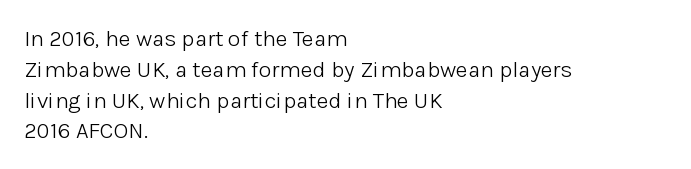
Descenders are the only things crossing below the line. The font sits on the lighter half of the weight spectrum, regular included. Does the copy run flush right? No — it runs flush left. Vertically, the passage feels balanced, rows spaced as you'd expect.
